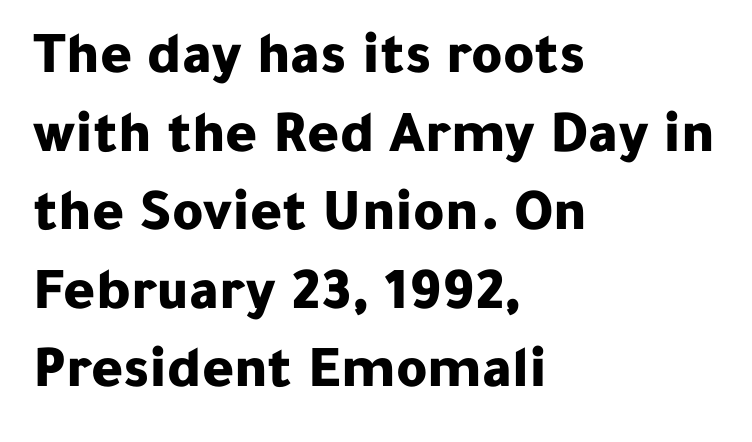
Q: Is the text bold? A: Yes.
Q: Is the text italic (slanted)? A: No, it is upright.
Q: Is the typeface a serif or a sans-serif typeface? A: Sans-serif.
Q: Is the text underlined? A: No.
Q: How is the paragraph aligned? A: Left-aligned.
Q: Is the spacing between letters normal or unusually wide? A: Normal.
Q: Is the spacing between lines tight, normal or loose? A: Normal.
Q: Width (condensed, normal, or wide)? A: Normal.
Q: Stroke contrast? A: Low.
Q: x-height? A: Medium.
Q: Monospaced? A: No.
